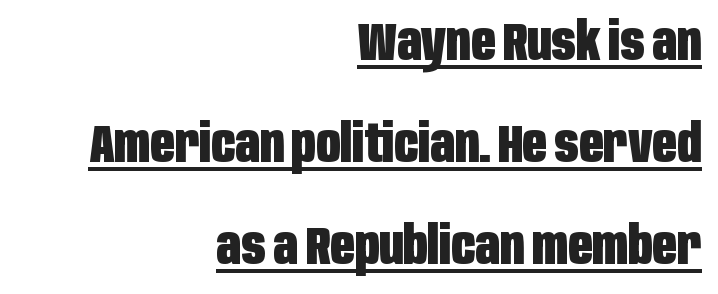
Q: Is the text bold? A: Yes.
Q: Is the text italic (slanted)? A: No, it is upright.
Q: Is the typeface a serif or a sans-serif typeface? A: Sans-serif.
Q: Is the text underlined? A: Yes.
Q: How is the paragraph aligned? A: Right-aligned.
Q: Is the spacing between letters normal or unusually wide? A: Normal.
Q: Is the spacing between lines tight, normal or loose? A: Loose.
Q: Width (condensed, normal, or wide)? A: Condensed.
Q: Stroke contrast? A: Low.
Q: x-height? A: Large.
Q: Monospaced? A: No.
